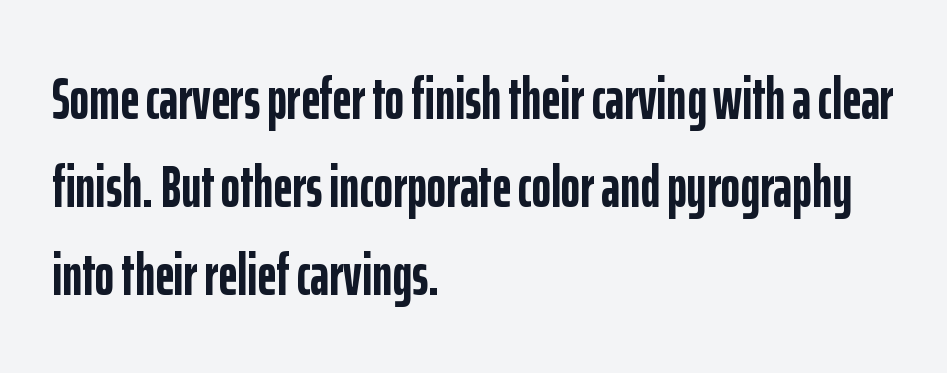
The image shows 59 px semibold, condensed sans-serif type, upright; set left-aligned, normal line spacing (1.49x), normal letter spacing, not underlined; low stroke contrast and a medium x-height.
